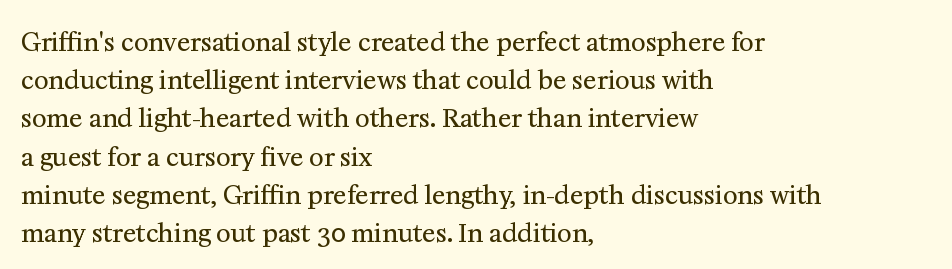
The glyphs are unaccompanied by any horizontal stroke below them. Posture: vertical. These lines keep a tight, regular rhythm from letter to letter. Interline gaps are of average width in this sample. The paragraph shown leans on its left margin.
